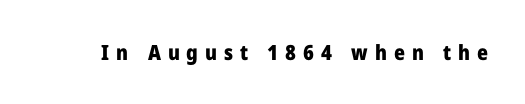
The image shows 21 px bold type, upright; set unusually wide letter spacing (+0.33 em), not underlined.
